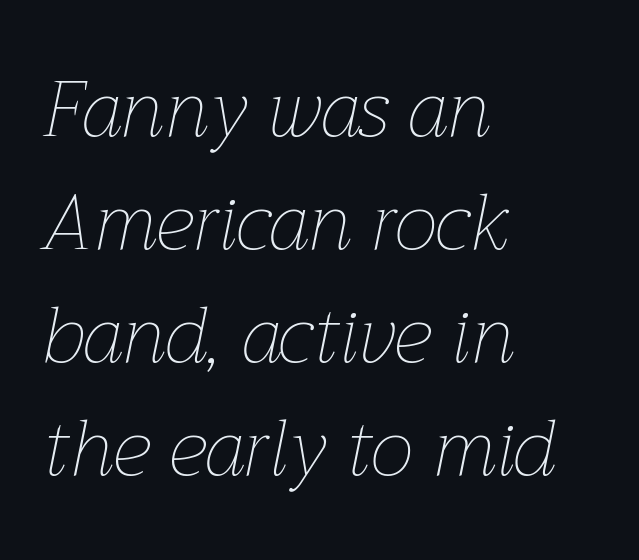
The typography opts for an oblique posture over an upright one. A classic flush-left, rag-right setting is used for this passage. Is this a heavy cut? Hardly; it is regular or lighter. Each letter keeps its own natural width here, so spacing adapts to shape. You could call the tracking neutral — neither tight nor loose. Decoration check: the copy has no underline.
